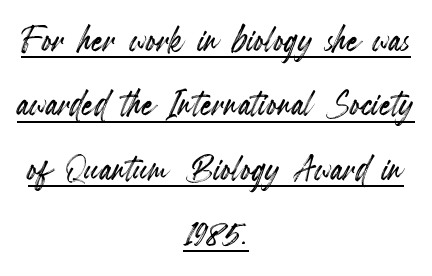
Q: Is the text italic (slanted)? A: Yes.
Q: Is the text underlined? A: Yes.
Q: How is the paragraph aligned? A: Centered.
Q: Is the spacing between letters normal or unusually wide? A: Normal.
Q: Is the spacing between lines tight, normal or loose? A: Normal.
Q: Width (condensed, normal, or wide)? A: Condensed.
Q: x-height? A: Small.
Q: Monospaced? A: No.
